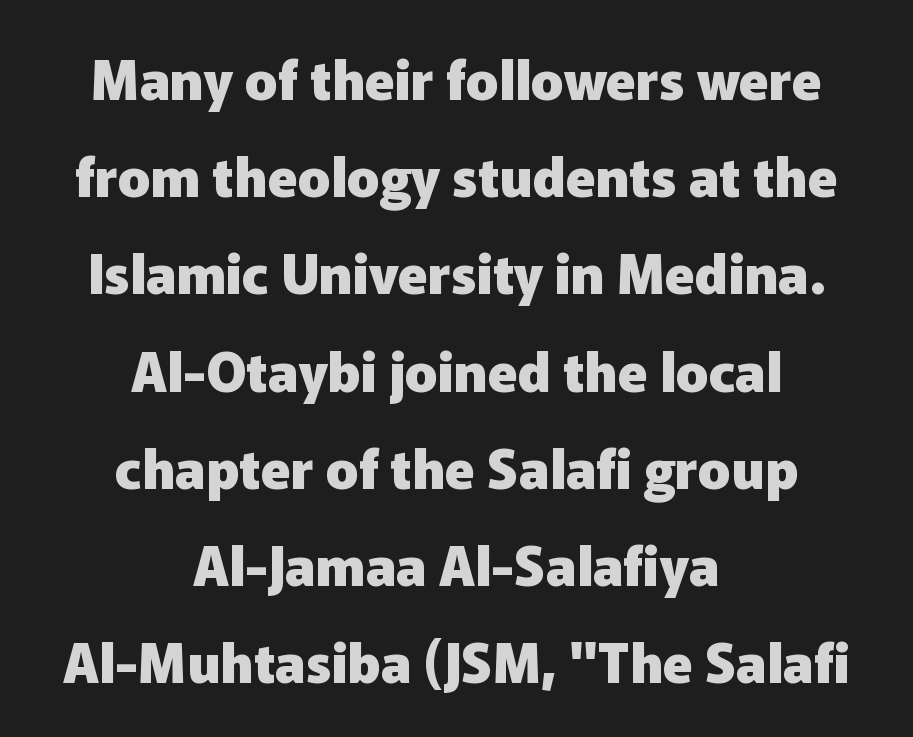
The image shows 54 px heavy sans-serif type, upright; set centered, line spacing 1.8x, normal letter spacing, not underlined; low stroke contrast and a medium x-height.
